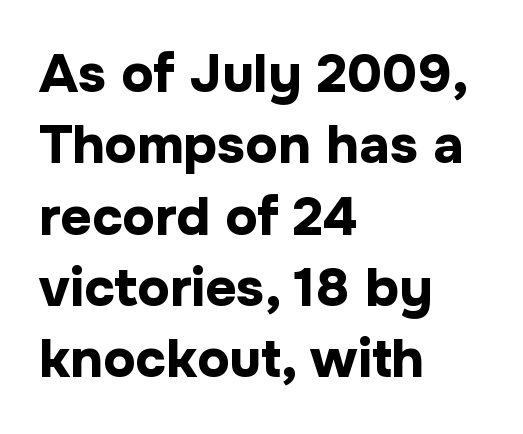
Q: Is the text bold? A: Yes.
Q: Is the text italic (slanted)? A: No, it is upright.
Q: Is the typeface a serif or a sans-serif typeface? A: Sans-serif.
Q: Is the text underlined? A: No.
Q: How is the paragraph aligned? A: Left-aligned.
Q: Is the spacing between letters normal or unusually wide? A: Normal.
Q: Is the spacing between lines tight, normal or loose? A: Normal.
Q: Width (condensed, normal, or wide)? A: Normal.
Q: Stroke contrast? A: Low.
Q: x-height? A: Medium.
Q: Monospaced? A: No.
